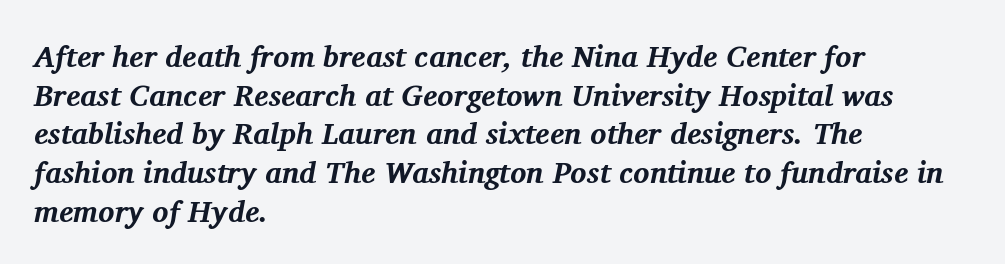
Q: Is the text bold? A: Yes.
Q: Is the text italic (slanted)? A: Yes, it leans right by about 11 degrees.
Q: Is the typeface a serif or a sans-serif typeface? A: Serif.
Q: Is the text underlined? A: No.
Q: How is the paragraph aligned? A: Left-aligned.
Q: Is the spacing between letters normal or unusually wide? A: Normal.
Q: Is the spacing between lines tight, normal or loose? A: Normal.
Q: Width (condensed, normal, or wide)? A: Normal.
Q: Stroke contrast? A: Medium.
Q: x-height? A: Medium.
Q: Monospaced? A: No.
